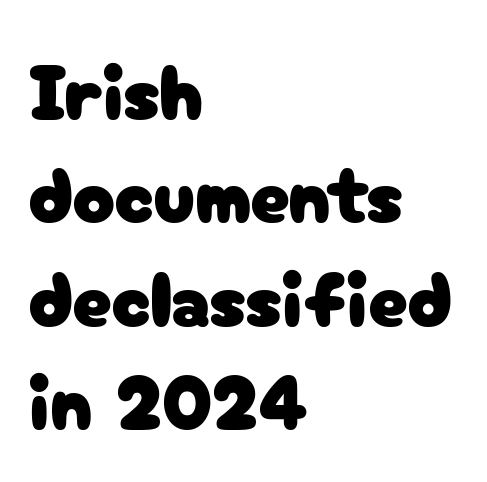
The image shows 79 px sans-serif type, upright; set left-aligned, normal line spacing (1.31x), normal letter spacing, not underlined; low stroke contrast and a medium x-height.
